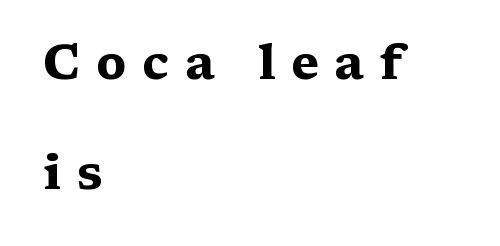
Q: Is the text bold? A: Yes.
Q: Is the text italic (slanted)? A: No, it is upright.
Q: Is the typeface a serif or a sans-serif typeface? A: Serif.
Q: Is the text underlined? A: No.
Q: How is the paragraph aligned? A: Left-aligned.
Q: Is the spacing between letters normal or unusually wide? A: Unusually wide.
Q: Is the spacing between lines tight, normal or loose? A: Loose.
Q: Width (condensed, normal, or wide)? A: Wide.
Q: Stroke contrast? A: Medium.
Q: x-height? A: Medium.
Q: Monospaced? A: No.
